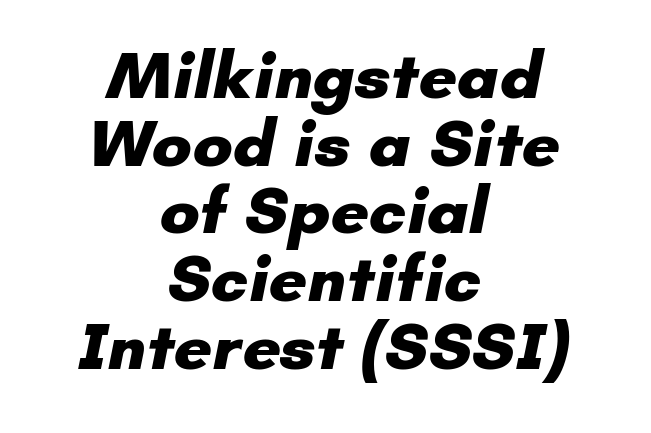
{"serif": "no", "bold": "yes", "weight": "heavy", "width": "normal", "stroke_contrast": "low", "x_height": "small", "monospaced": "no", "underline": "no", "align": "center", "line_spacing": "tight", "line_spacing_ratio": 1.01, "letter_spacing": "normal", "letter_spacing_em": 0.0, "glyph_px": 67}
